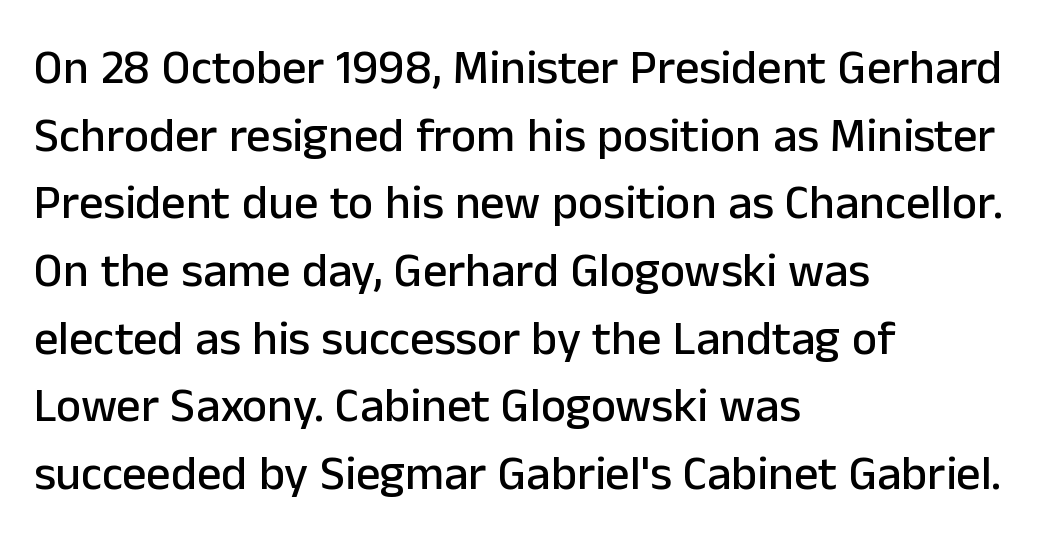
Vertical strokes here are truly vertical. The characters display no serif detailing; their extremities are plain. Proportional: the letters do not fall into vertical columns. The gap between lines stays unmarked. Left-aligned paragraph, ragged on the right.
